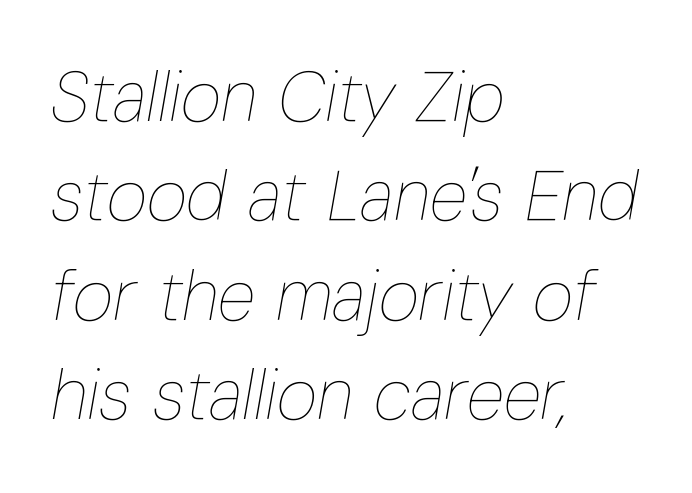
{"italic": "yes", "lean": "right", "slant_degrees": 10, "bold": "no", "weight": "thin", "width": "condensed", "stroke_contrast": "low", "x_height": "medium", "monospaced": "no", "underline": "no", "align": "left", "line_spacing": "normal", "line_spacing_ratio": 1.42, "letter_spacing": "normal", "letter_spacing_em": 0.0, "glyph_px": 70}
